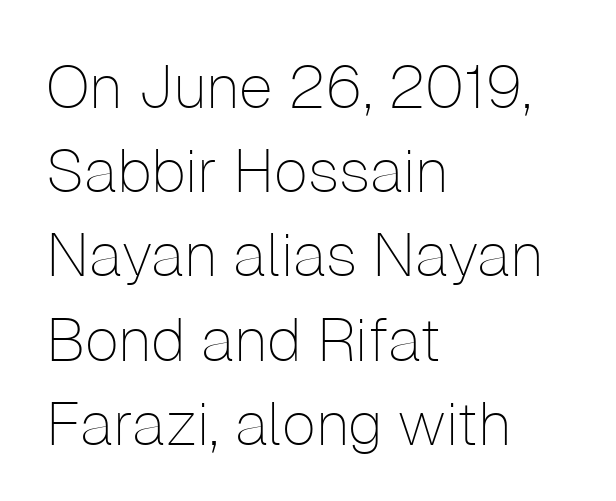
The characters display no serif detailing; their extremities are plain. Observe the ordinary spacing: letters are neighbours, not strangers. The space directly below the letters is spotless. Stems here are at most as thick as an everyday book face. These lines are rendered in a variable-pitch font.
